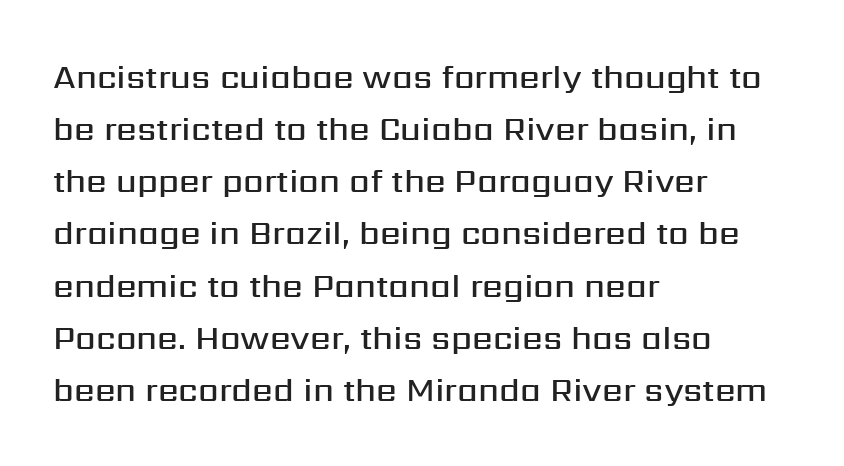
{"serif": "no", "italic": "no", "bold": "semi", "weight": "semibold", "width": "normal", "stroke_contrast": "medium", "x_height": "medium", "monospaced": "no", "underline": "no", "align": "left", "line_spacing": "normal", "line_spacing_ratio": 1.58, "letter_spacing": "normal", "letter_spacing_em": 0.0, "glyph_px": 33}
